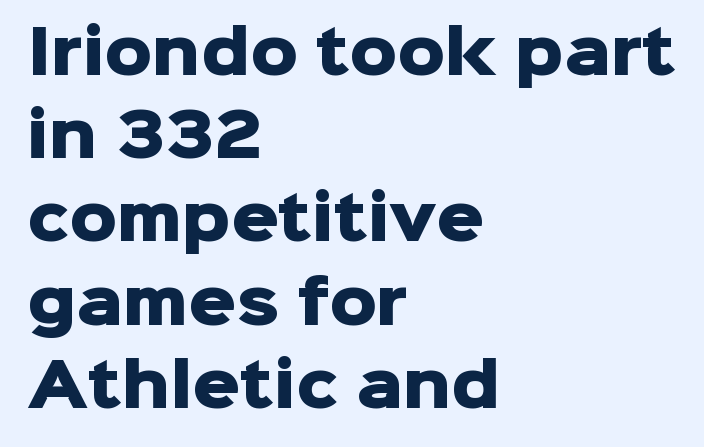
Q: Is the text bold? A: Yes.
Q: Is the text italic (slanted)? A: No, it is upright.
Q: Is the typeface a serif or a sans-serif typeface? A: Sans-serif.
Q: Is the text underlined? A: No.
Q: How is the paragraph aligned? A: Left-aligned.
Q: Is the spacing between letters normal or unusually wide? A: Normal.
Q: Is the spacing between lines tight, normal or loose? A: Normal.
Q: Width (condensed, normal, or wide)? A: Normal.
Q: Stroke contrast? A: Low.
Q: x-height? A: Medium.
Q: Monospaced? A: No.
